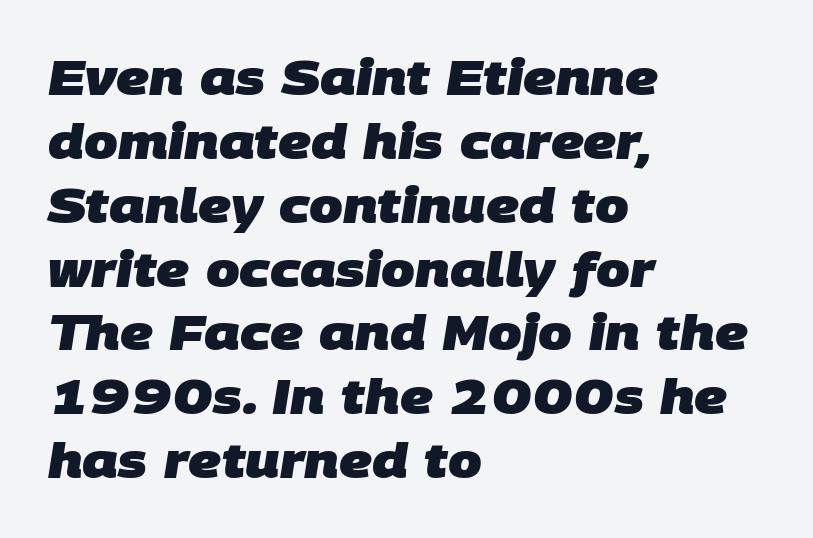
The image shows 48 px heavy sans-serif type; set left-aligned, normal line spacing (1.33x), normal letter spacing, not underlined; low stroke contrast and a large x-height.
